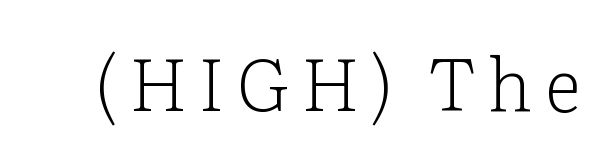
{"serif": "yes", "italic": "no", "bold": "no", "weight": "light", "width": "normal", "stroke_contrast": "low", "x_height": "medium", "monospaced": "no", "underline": "no", "glyph_px": 73}
